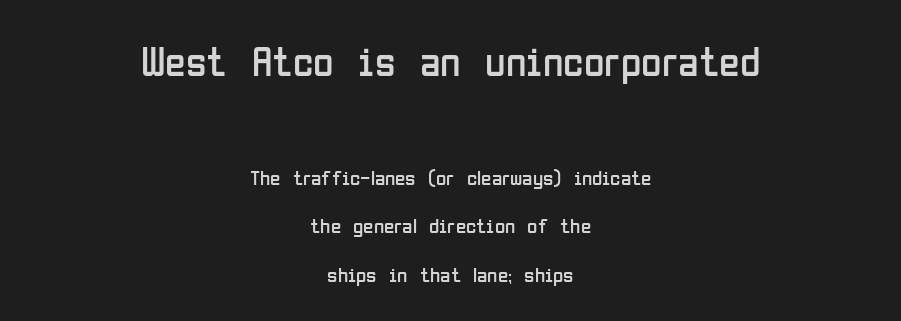
The image shows 42 px regular-weight, condensed sans-serif type, upright; set centered, loose line spacing (2.3x), normal letter spacing, not underlined; the first (top) block is 2.0x larger; low stroke contrast and a medium x-height.
